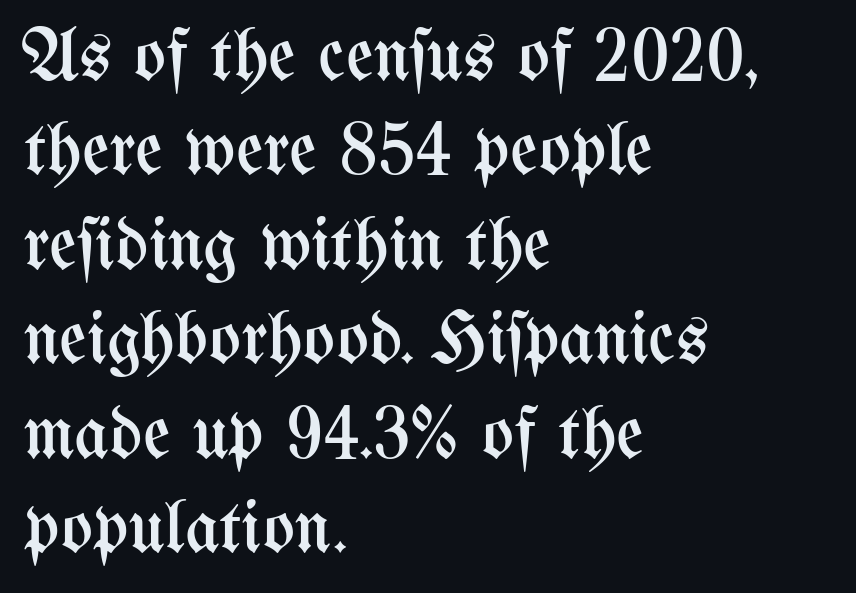
The tracking reads as untouched default to a designer's eye. If you drew a ruler down the left edge, every line would touch it. Proportional: the letters do not fall into vertical columns. Is this a heavy cut? Hardly; it is regular or lighter. Clear beneath every line of the passage.
